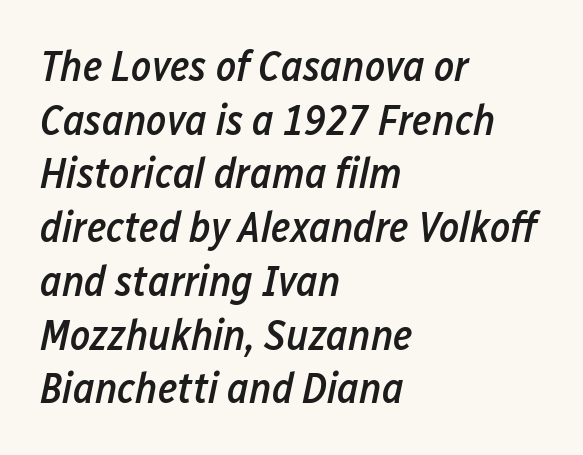
The image shows 43 px semibold, condensed type, italic (leaning right); set left-aligned, normal line spacing (1.25x), normal letter spacing, not underlined; low stroke contrast and a medium x-height.
